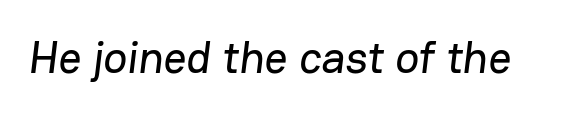
The image shows 45 px sans-serif type; set normal letter spacing, not underlined; low stroke contrast and a medium x-height.
